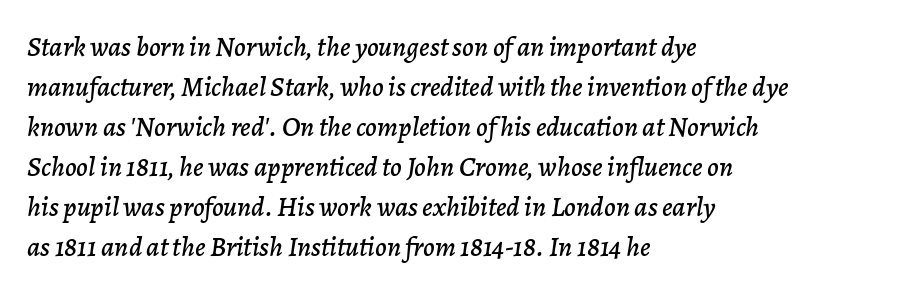
Q: Is the text italic (slanted)? A: Yes, it leans right by about 7 degrees.
Q: Is the text underlined? A: No.
Q: How is the paragraph aligned? A: Left-aligned.
Q: Is the spacing between letters normal or unusually wide? A: Normal.
Q: Is the spacing between lines tight, normal or loose? A: Normal.
Q: Width (condensed, normal, or wide)? A: Normal.
Q: Stroke contrast? A: Low.
Q: x-height? A: Medium.
Q: Monospaced? A: No.
